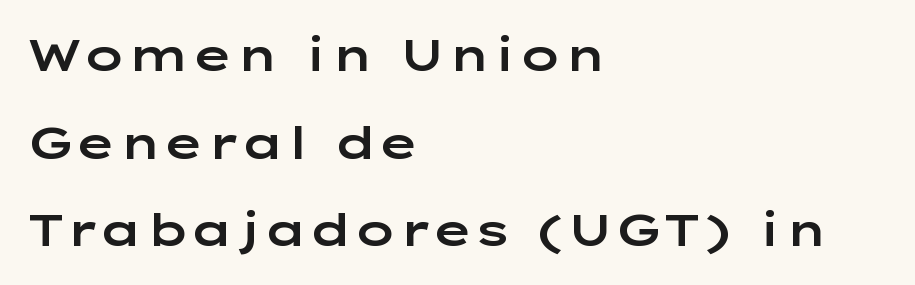
Think of a printed novel: that variable character pitch is what you see here. A classic flush-left, rag-right setting is used for this passage. Each letter's strokes conclude bluntly, with no projecting serifs. Rule under the text: the space is simply empty.
